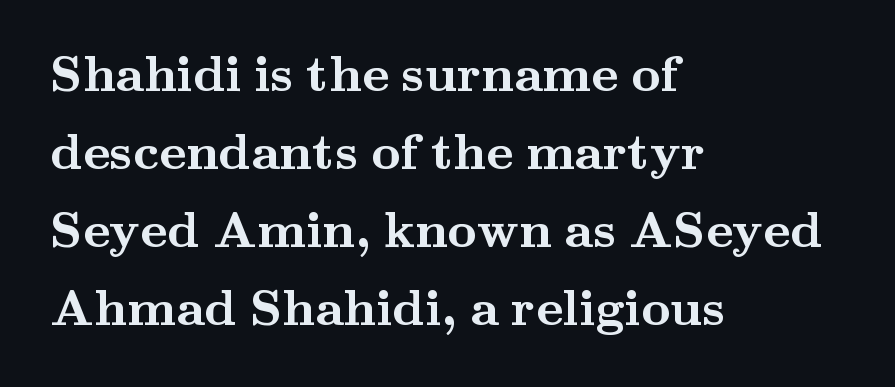
In terms of leading, this rendering sits right in the middle. All the whitespace from short lines collects on the right. These lines keep a tight, regular rhythm from letter to letter. It's the straight-up-and-down kind of type. The typesetting leans heavy: a genuine bold.
